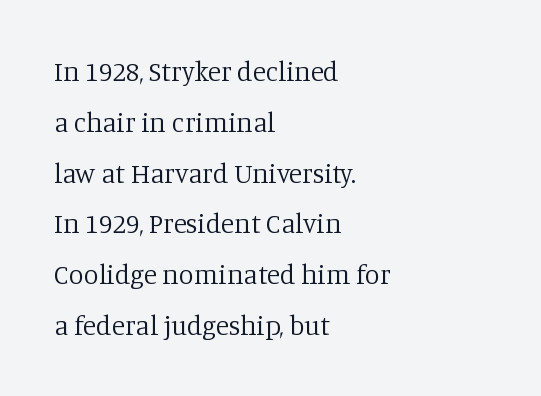
The image shows 27 px text type, upright; set left-aligned, line spacing 1.88x, normal letter spacing, not underlined.
